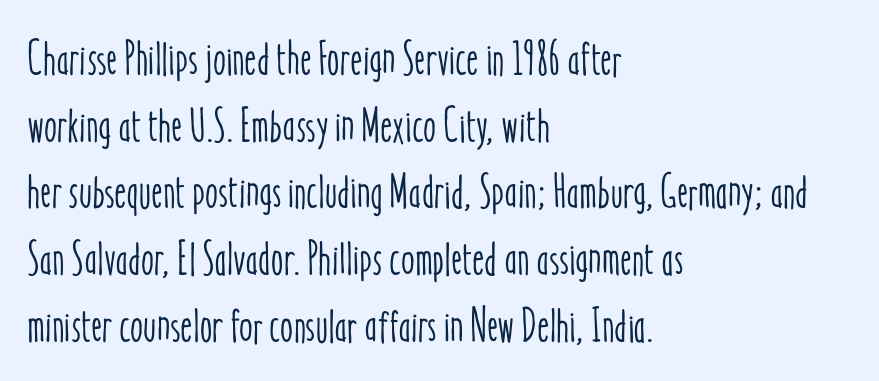
{"italic": "no", "width": "condensed", "stroke_contrast": "low", "x_height": "medium", "monospaced": "no", "underline": "no", "align": "left", "line_spacing": "normal", "line_spacing_ratio": 1.42, "letter_spacing": "normal", "letter_spacing_em": 0.0, "glyph_px": 47}
